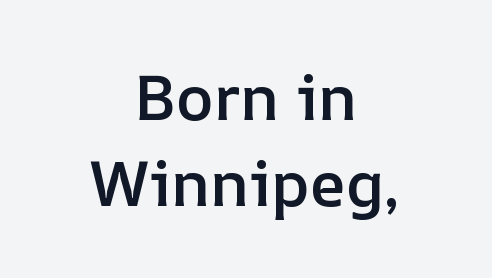
Is there any slant? The stems are plumb. No word sits above an underline. If you measured baseline to baseline, you'd find a middling distance. What weight is shown? A semibold, between regular and bold. In terms of letterspacing, this is plain default setting.
